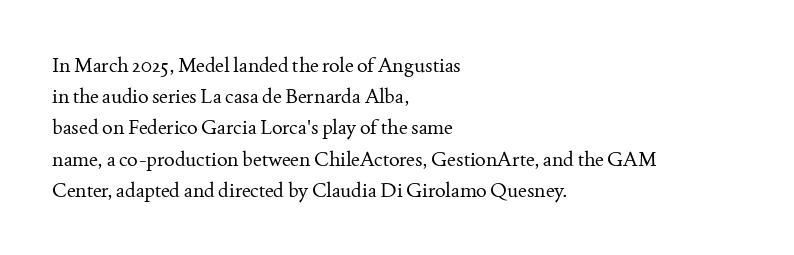
{"italic": "no", "bold": "no", "underline": "no", "align": "left", "line_spacing": "normal", "line_spacing_ratio": 1.56, "letter_spacing": "normal", "letter_spacing_em": 0.0, "glyph_px": 20}
